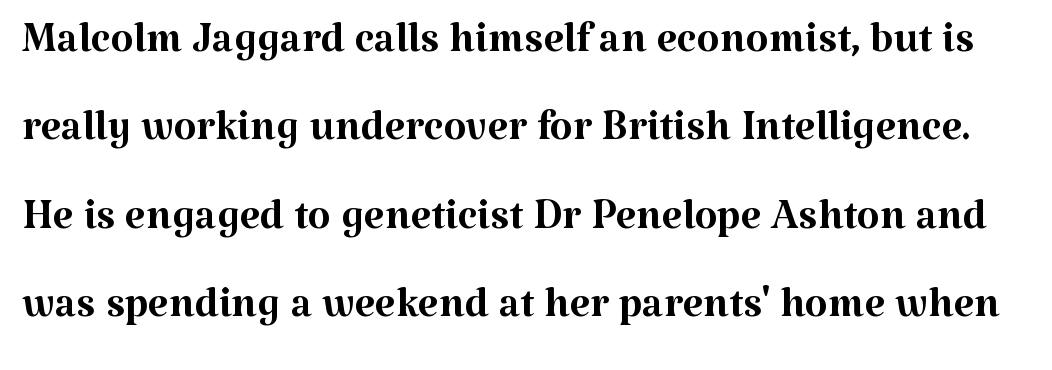
The leading is moderate, giving the passage an even texture. A clean baseline with only descenders dipping below it. Standard letterfit; no display-style spreading of the glyphs. Spacing verdict: proportional, widths tailored to each character. The rendering shows small feet on the letterforms — a serif design.
